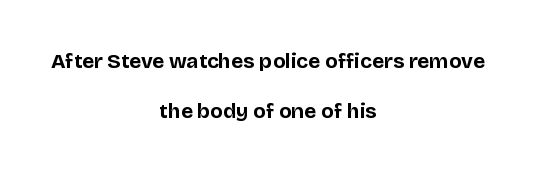
Q: Is the text bold? A: Yes.
Q: Is the text italic (slanted)? A: No, it is upright.
Q: Is the text underlined? A: No.
Q: How is the paragraph aligned? A: Centered.
Q: Is the spacing between letters normal or unusually wide? A: Normal.
Q: Is the spacing between lines tight, normal or loose? A: Loose.
